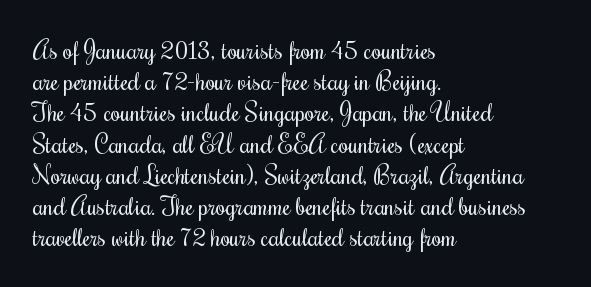
Spacing between characters is what you'd get straight out of the box. The compositor pushed each line to the left boundary. Rows of type keep a routine distance in the vertical direction.
